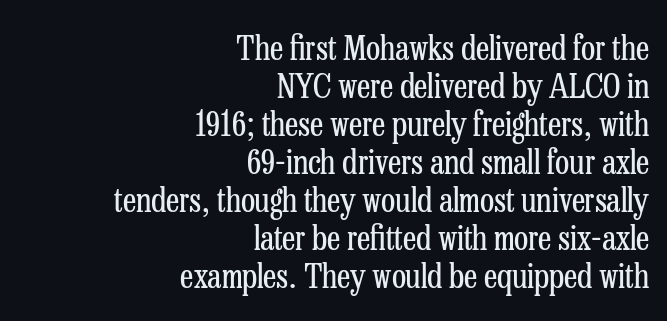
Q: Is the text bold? A: No.
Q: Is the text italic (slanted)? A: No, it is upright.
Q: Is the typeface a serif or a sans-serif typeface? A: Serif.
Q: Is the text underlined? A: No.
Q: How is the paragraph aligned? A: Right-aligned.
Q: Is the spacing between letters normal or unusually wide? A: Normal.
Q: Is the spacing between lines tight, normal or loose? A: Tight.
Q: Width (condensed, normal, or wide)? A: Condensed.
Q: Stroke contrast? A: Low.
Q: x-height? A: Medium.
Q: Monospaced? A: No.
